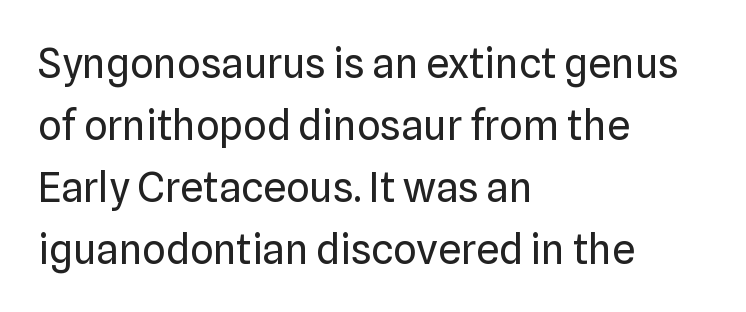
The image shows 41 px regular-weight sans-serif type, upright; set left-aligned, normal line spacing (1.51x), normal letter spacing, not underlined; low stroke contrast and a medium x-height.
